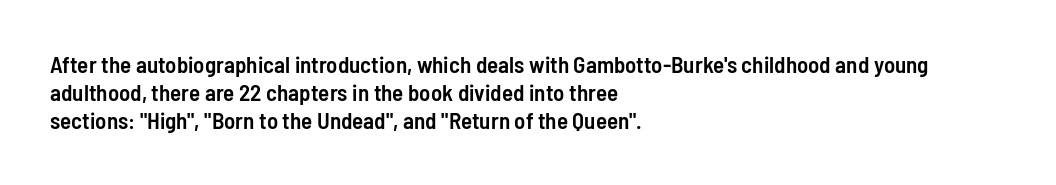
Alignment: flush left. Short note: letters normally spaced. The space directly below the letters is spotless. It's the straight-up-and-down kind of type. Stroke thickness is moderately raised; the sample reads as semibold.
